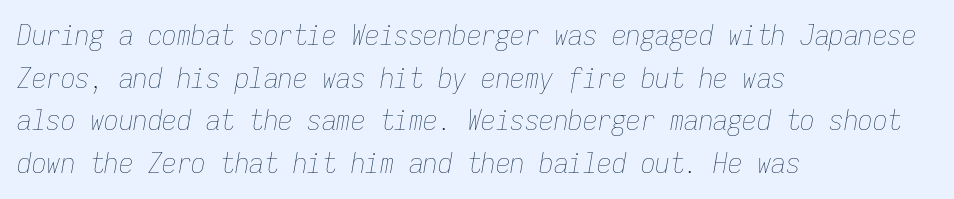
{"italic": "yes", "lean": "right", "slant_degrees": 9, "bold": "no", "weight": "thin", "width": "condensed", "stroke_contrast": "low", "x_height": "medium", "monospaced": "yes", "underline": "no", "align": "left", "line_spacing": "normal", "line_spacing_ratio": 1.47, "letter_spacing": "normal", "letter_spacing_em": 0.0, "glyph_px": 29}
